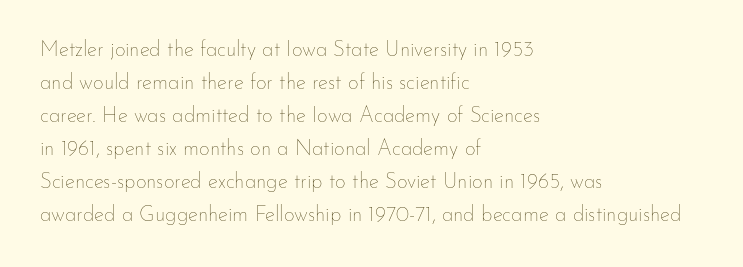
No italicization has been applied; the sample stays upright. This rendering features lettering with no underline. Summary of weight: not heavy and not bold. The typesetter chose a ragged-right arrangement here. The vertical gap from one line to the next is medium.
